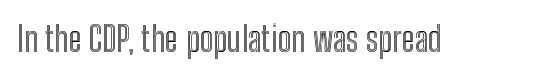
{"italic": "no", "width": "condensed", "x_height": "medium", "monospaced": "no", "underline": "no", "letter_spacing": "normal", "letter_spacing_em": 0.0, "glyph_px": 35}
